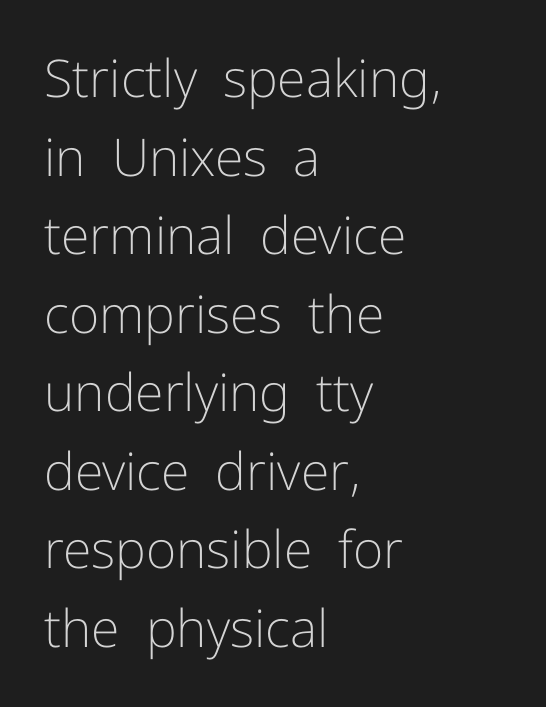
Q: Is the text bold? A: No.
Q: Is the text italic (slanted)? A: No, it is upright.
Q: Is the typeface a serif or a sans-serif typeface? A: Sans-serif.
Q: Is the text underlined? A: No.
Q: How is the paragraph aligned? A: Left-aligned.
Q: Is the spacing between letters normal or unusually wide? A: Normal.
Q: Is the spacing between lines tight, normal or loose? A: Normal.
Q: Width (condensed, normal, or wide)? A: Normal.
Q: Stroke contrast? A: Low.
Q: x-height? A: Medium.
Q: Monospaced? A: No.
